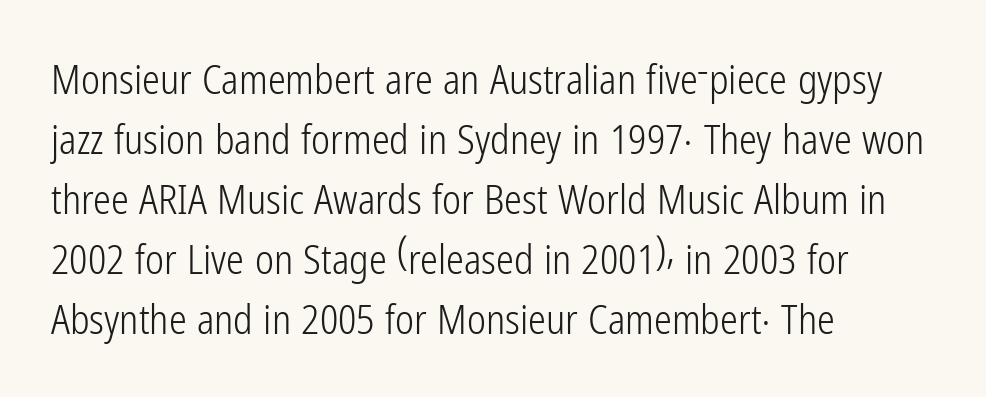
{"serif": "no", "italic": "no", "bold": "no", "weight": "light", "width": "condensed", "stroke_contrast": "low", "x_height": "medium", "monospaced": "no", "underline": "no", "align": "left", "line_spacing": "normal", "line_spacing_ratio": 1.5, "letter_spacing": "normal", "letter_spacing_em": 0.0, "glyph_px": 40}
